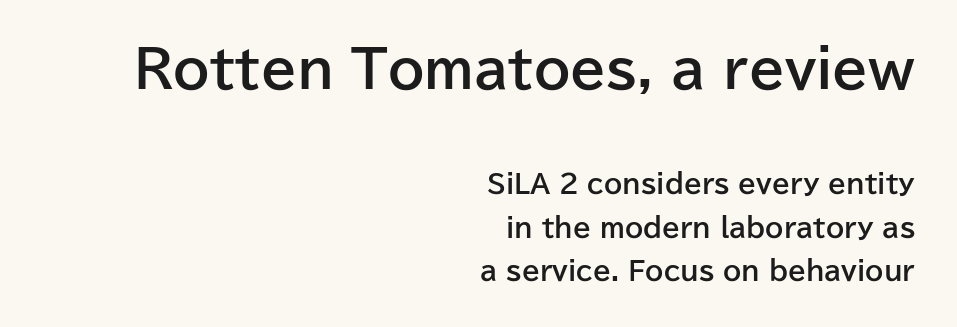
{"serif": "no", "italic": "no", "bold": "yes", "weight": "bold", "width": "normal", "stroke_contrast": "low", "x_height": "medium", "monospaced": "no", "underline": "no", "align": "right", "line_spacing": "normal", "line_spacing_ratio": 1.67, "letter_spacing": "normal", "letter_spacing_em": 0.0, "larger_block": "first", "size_ratio": 2.0, "glyph_px": 52}
